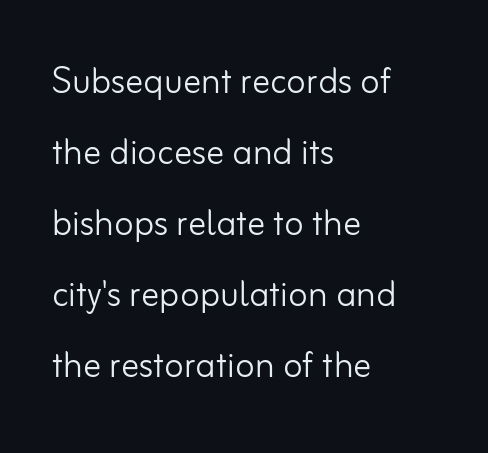
Classification — sans serif. Quick note: interline space is typical. This sample uses plain, unmodified letter spacing. The lines are quadded left.
